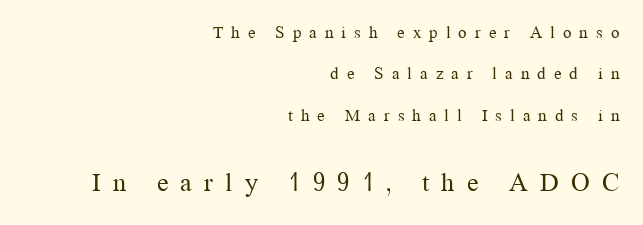
{"italic": "no", "bold": "no", "underline": "no", "align": "right", "line_spacing": "loose", "line_spacing_ratio": 2.44, "letter_spacing": "wide", "letter_spacing_em": 0.47, "larger_block": "second", "size_ratio": 1.53, "glyph_px": 26}
